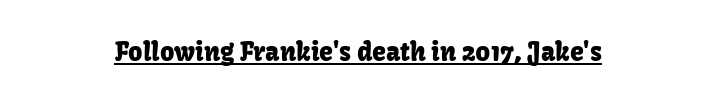
The image shows 25 px text type, upright; set normal letter spacing, underlined.
